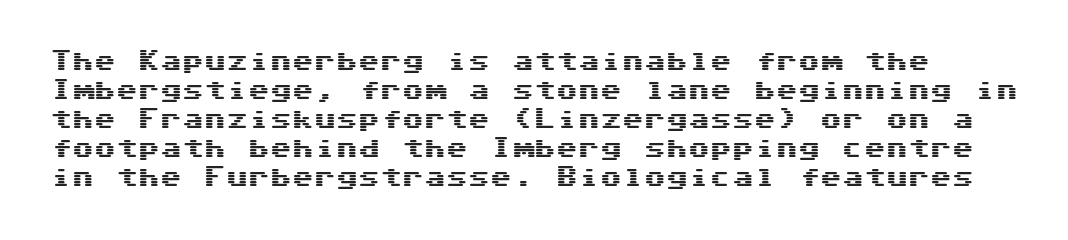
The type sits square on the baseline with zero lean. Words float on clear page, feet unadorned. There is no visible air inserted between adjacent glyphs. The space between consecutive lines is moderate.
